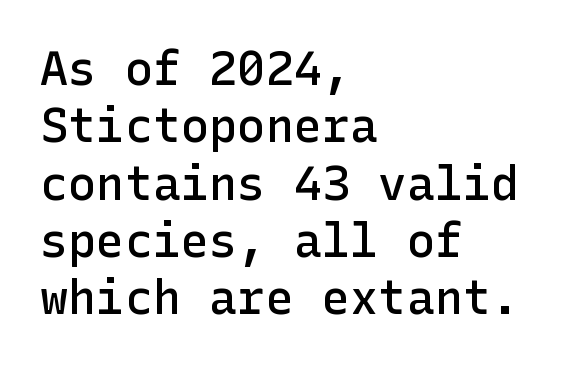
The image shows 47 px semibold sans-serif type, upright; set left-aligned, line spacing 1.22x, normal letter spacing, not underlined; low stroke contrast and a medium x-height.
